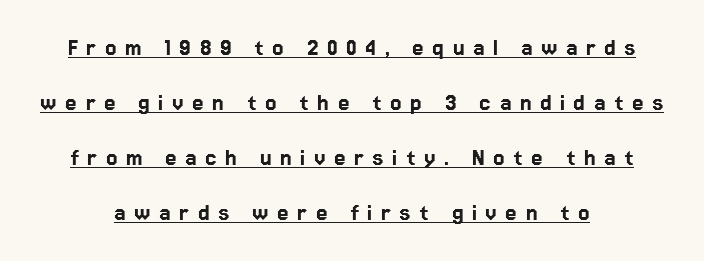
Beneath each row of characters lies a ruled line. Horizontally, the lines are justified to the midpoint only. Line spacing here is loose. These lines have a slow, spaced-out rhythm from letter to letter.
